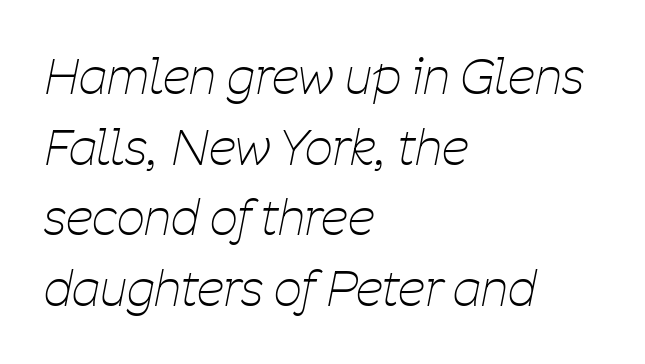
Q: Is the text bold? A: No.
Q: Is the text italic (slanted)? A: Yes, it leans right by about 11 degrees.
Q: Is the text underlined? A: No.
Q: How is the paragraph aligned? A: Left-aligned.
Q: Is the spacing between letters normal or unusually wide? A: Normal.
Q: Is the spacing between lines tight, normal or loose? A: Normal.
Q: Width (condensed, normal, or wide)? A: Condensed.
Q: Stroke contrast? A: Low.
Q: x-height? A: Medium.
Q: Monospaced? A: No.
